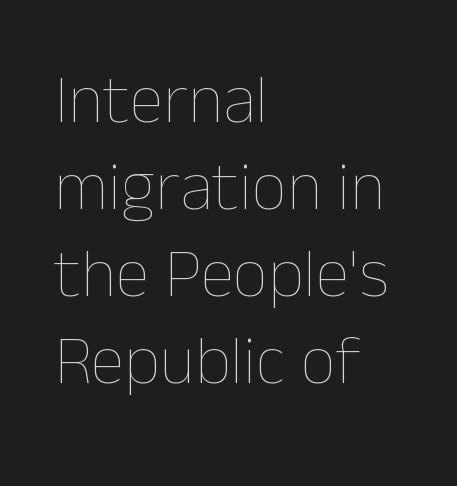
Q: Is the text bold? A: No.
Q: Is the text italic (slanted)? A: No, it is upright.
Q: Is the text underlined? A: No.
Q: How is the paragraph aligned? A: Left-aligned.
Q: Is the spacing between letters normal or unusually wide? A: Normal.
Q: Is the spacing between lines tight, normal or loose? A: Normal.
Q: Width (condensed, normal, or wide)? A: Normal.
Q: Stroke contrast? A: Low.
Q: x-height? A: Medium.
Q: Monospaced? A: No.
